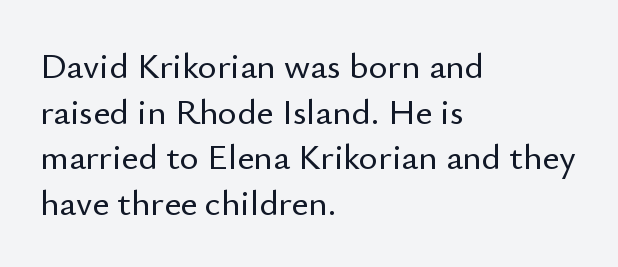
Q: Is the text italic (slanted)? A: No, it is upright.
Q: Is the typeface a serif or a sans-serif typeface? A: Sans-serif.
Q: Is the text underlined? A: No.
Q: How is the paragraph aligned? A: Left-aligned.
Q: Is the spacing between letters normal or unusually wide? A: Normal.
Q: Is the spacing between lines tight, normal or loose? A: Normal.
Q: Width (condensed, normal, or wide)? A: Normal.
Q: Stroke contrast? A: Low.
Q: x-height? A: Small.
Q: Monospaced? A: No.
